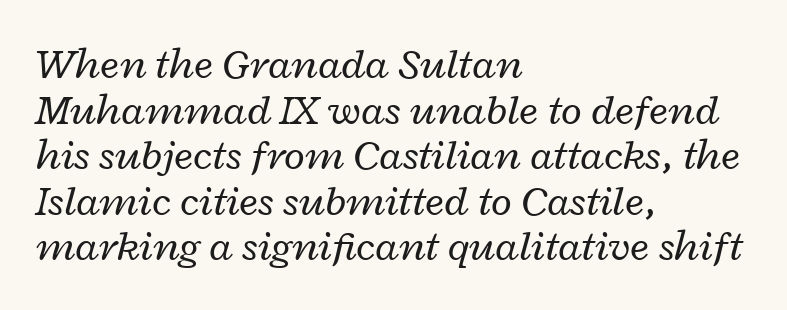
The space directly below the letters is spotless. The rendering uses a small line-height, squeezing the rows. Proportional: the letters do not fall into vertical columns. The characters are drawn with everyday or finer stroke widths. This rendering uses left alignment, leaving the right contour irregular.
